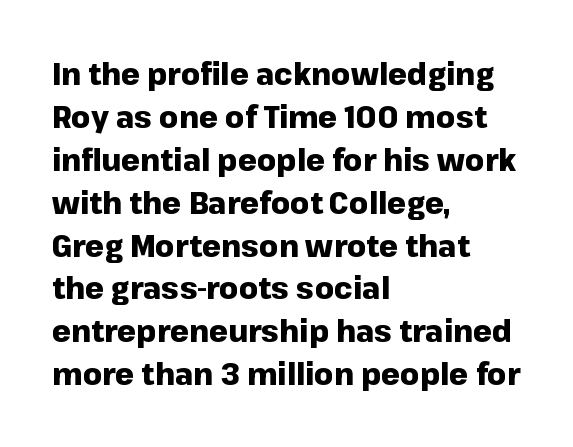
{"serif": "no", "italic": "no", "bold": "yes", "weight": "heavy", "width": "normal", "stroke_contrast": "low", "x_height": "medium", "monospaced": "no", "underline": "no", "align": "left", "line_spacing": "normal", "line_spacing_ratio": 1.43, "letter_spacing": "normal", "letter_spacing_em": 0.0, "glyph_px": 30}
